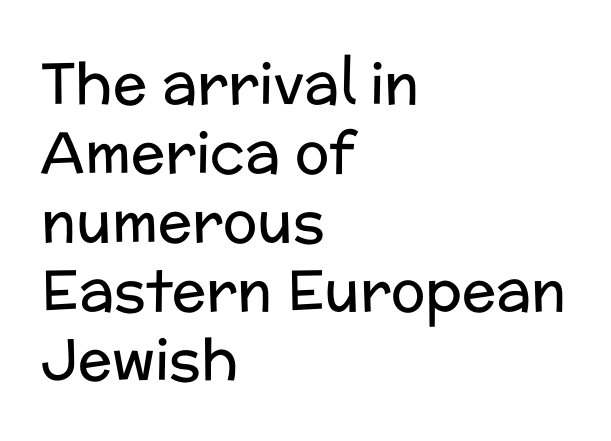
{"serif": "no", "italic": "no", "bold": "no", "weight": "regular", "width": "normal", "stroke_contrast": "low", "x_height": "medium", "monospaced": "no", "underline": "no", "align": "left", "line_spacing_ratio": 1.21, "letter_spacing": "normal", "letter_spacing_em": 0.0, "glyph_px": 57}
